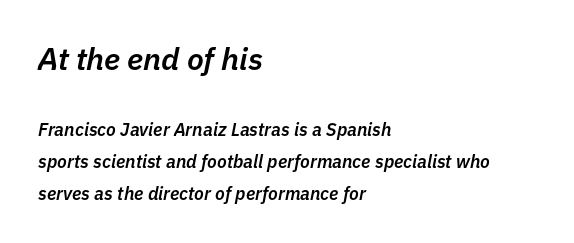
{"italic": "yes", "lean": "right", "slant_degrees": 11, "bold": "semi", "weight": "semibold", "width": "normal", "stroke_contrast": "low", "x_height": "medium", "monospaced": "no", "underline": "no", "align": "left", "line_spacing_ratio": 1.76, "letter_spacing": "normal", "letter_spacing_em": 0.0, "larger_block": "first", "size_ratio": 1.72, "glyph_px": 31}
